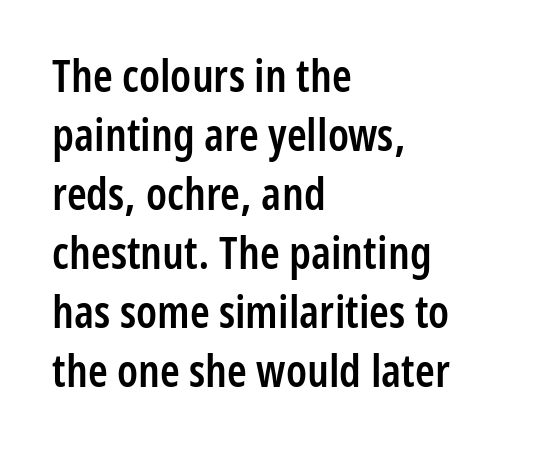
{"serif": "no", "italic": "no", "bold": "semi", "weight": "semibold", "width": "condensed", "stroke_contrast": "low", "x_height": "medium", "monospaced": "no", "underline": "no", "align": "left", "line_spacing": "normal", "line_spacing_ratio": 1.31, "letter_spacing": "normal", "letter_spacing_em": 0.0, "glyph_px": 45}
